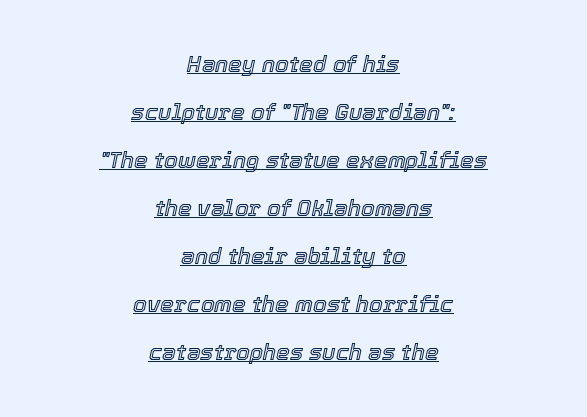
A student would call this center alignment; a typographer would say set centered. Would a proofreader flag this as italicized? Yes. This rendering features underlined lettering. Loosely led — the rows are spread out. What stands out about the letter spacing? Nothing — it is the standard amount.
